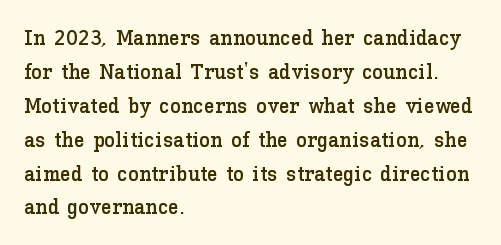
{"italic": "no", "underline": "no", "align": "left", "line_spacing": "normal", "line_spacing_ratio": 1.54, "letter_spacing": "normal", "letter_spacing_em": 0.0, "glyph_px": 22}
